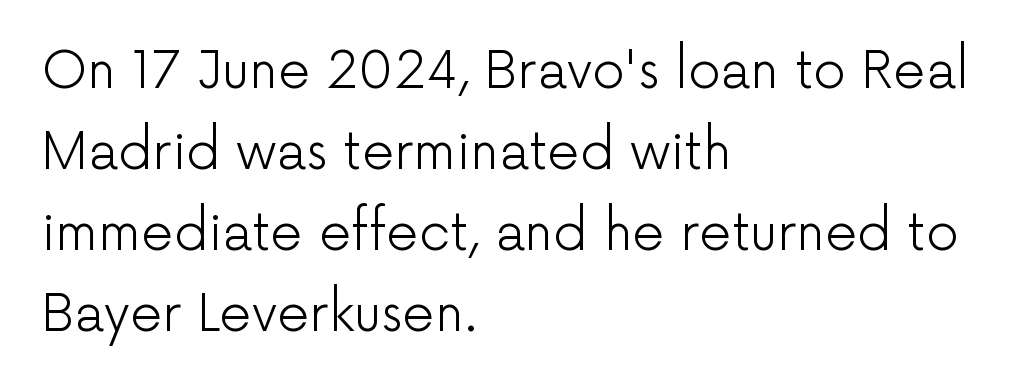
{"serif": "no", "italic": "no", "bold": "no", "weight": "light", "width": "normal", "stroke_contrast": "low", "x_height": "medium", "monospaced": "no", "underline": "no", "align": "left", "line_spacing": "normal", "line_spacing_ratio": 1.59, "letter_spacing": "normal", "letter_spacing_em": 0.0, "glyph_px": 51}
